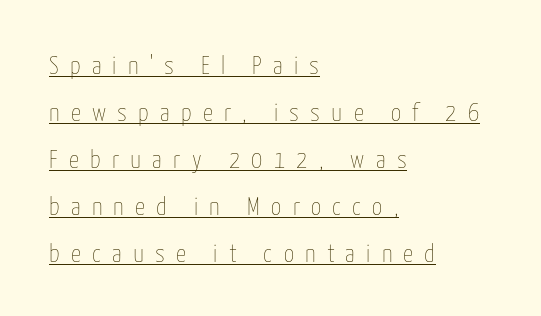
Q: Is the text bold? A: No.
Q: Is the text italic (slanted)? A: No, it is upright.
Q: Is the text underlined? A: Yes.
Q: How is the paragraph aligned? A: Left-aligned.
Q: Is the spacing between letters normal or unusually wide? A: Unusually wide.
